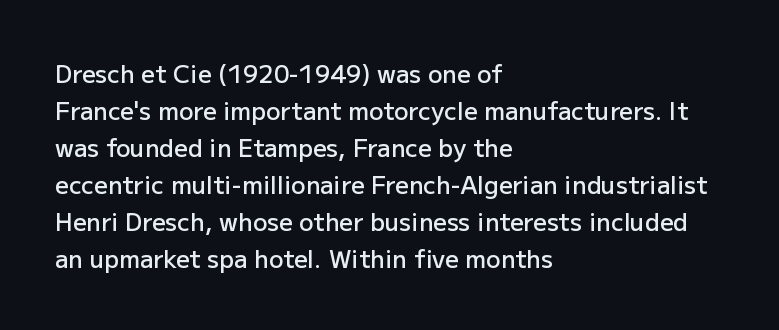
{"italic": "no", "bold": "semi", "underline": "no", "align": "left", "line_spacing": "normal", "line_spacing_ratio": 1.54, "letter_spacing": "normal", "letter_spacing_em": 0.0, "glyph_px": 24}
